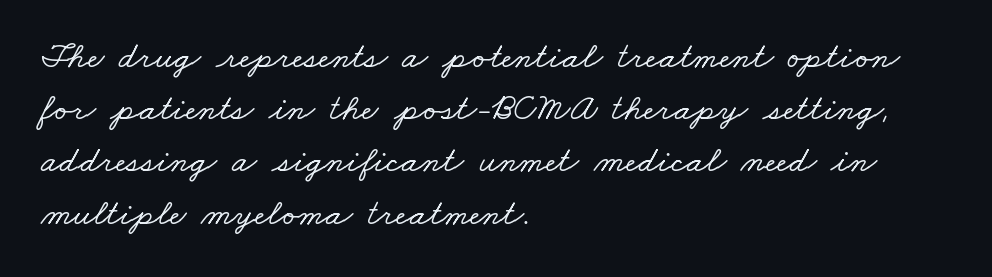
The image shows 37 px wide serif type; set left-aligned, normal line spacing (1.41x), normal letter spacing, not underlined; low stroke contrast and a small x-height.
